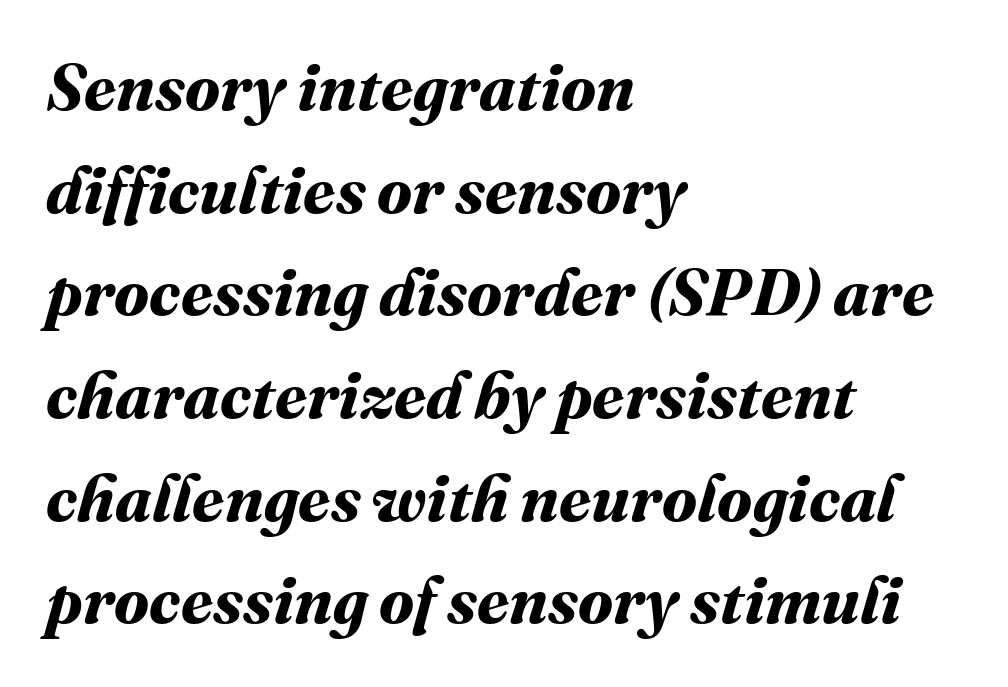
{"bold": "yes", "weight": "bold", "width": "normal", "stroke_contrast": "medium", "x_height": "medium", "monospaced": "no", "underline": "no", "align": "left", "line_spacing": "normal", "line_spacing_ratio": 1.58, "letter_spacing": "normal", "letter_spacing_em": 0.0, "glyph_px": 65}
